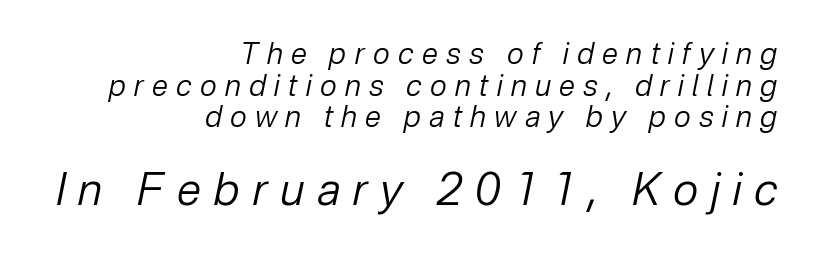
{"italic": "yes", "lean": "right", "slant_degrees": 12, "bold": "no", "weight": "regular", "width": "normal", "stroke_contrast": "low", "x_height": "medium", "monospaced": "no", "underline": "no", "align": "right", "line_spacing": "tight", "line_spacing_ratio": 1.09, "letter_spacing": "wide", "letter_spacing_em": 0.29, "larger_block": "second", "size_ratio": 1.52, "glyph_px": 44}
